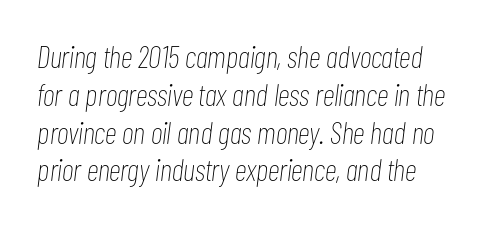
{"italic": "yes", "lean": "right", "slant_degrees": 7, "bold": "no", "weight": "thin", "width": "condensed", "stroke_contrast": "low", "x_height": "medium", "monospaced": "no", "underline": "no", "line_spacing_ratio": 1.22, "letter_spacing": "normal", "letter_spacing_em": 0.0, "glyph_px": 31}
